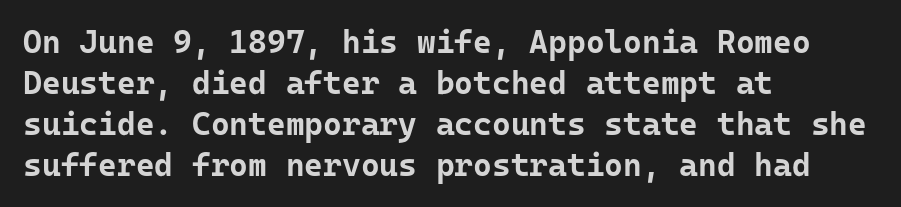
These lines are composed in type without serifs. The compositor pushed each line to the left boundary. A roman cut, with each character standing at attention. Weight check: bold — yes, fully.
